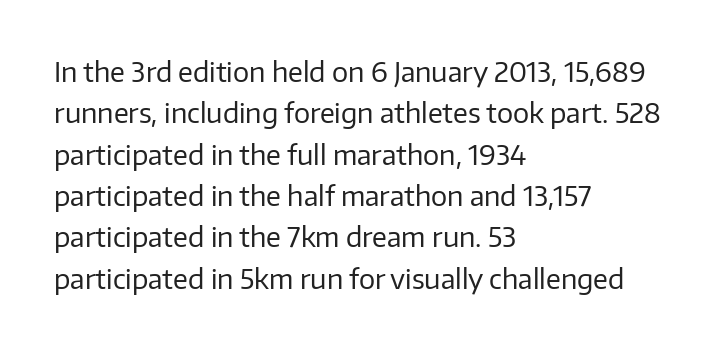
In terms of leading, this rendering sits right in the middle. The lettering stays uniformly vertical, giving the passage a roman look. Decoration check: the copy has no underline. The passage shown is not bold in any degree. How are the letters spaced? Ordinarily, with no added tracking.
